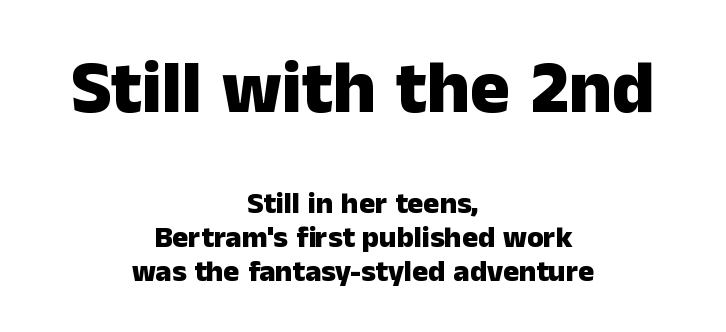
{"serif": "no", "italic": "no", "bold": "yes", "weight": "heavy", "width": "normal", "stroke_contrast": "low", "x_height": "medium", "monospaced": "no", "underline": "no", "align": "center", "line_spacing": "tight", "line_spacing_ratio": 1.13, "letter_spacing": "normal", "letter_spacing_em": 0.0, "larger_block": "first", "size_ratio": 2.5, "glyph_px": 75}
